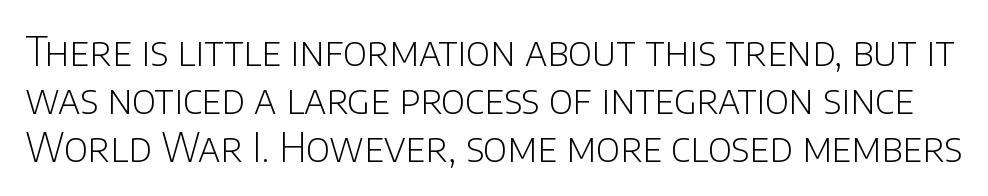
Check the space under the baseline: it is left empty. The face looks like a standard text weight, possibly lighter. The text was rendered using a sans face with plain stroke endings. Style check: upright. Varying glyph widths throughout — classic text-font behaviour. The letterforms sit shoulder to shoulder at normal distance.
